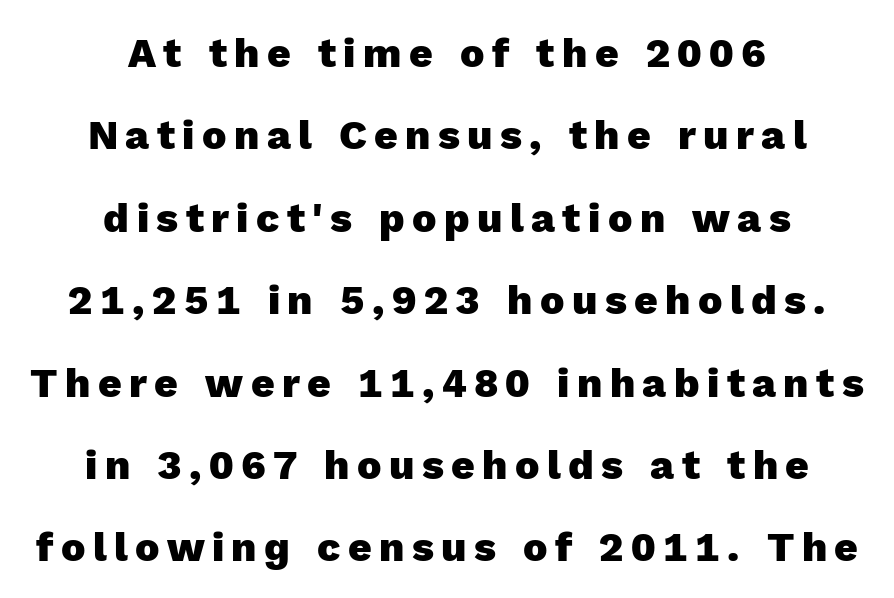
The words here are not underlined. Examine the stroke ends and you'll find no serifs. The axis of the letterforms is exactly vertical. The glyphs have the mass of a bold cut.
